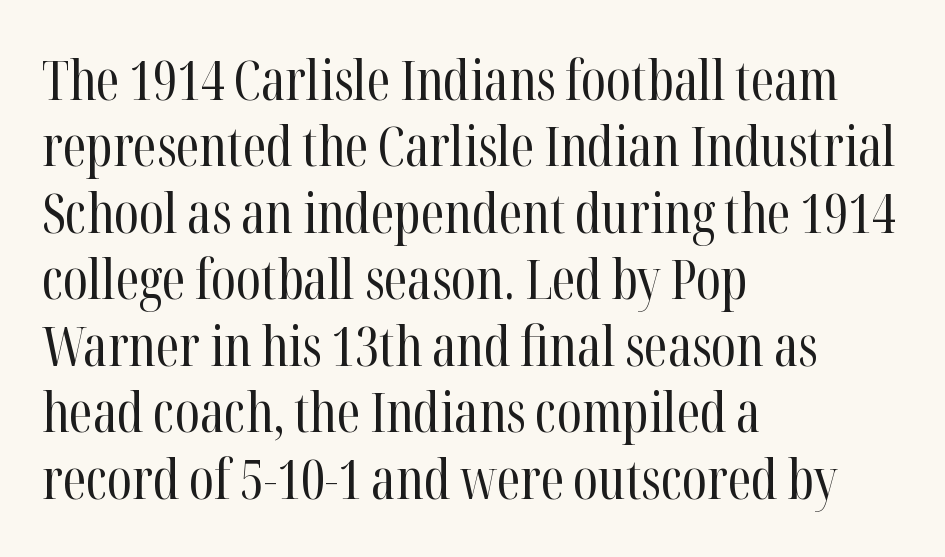
Q: Is the text bold? A: No.
Q: Is the text italic (slanted)? A: No, it is upright.
Q: Is the typeface a serif or a sans-serif typeface? A: Serif.
Q: Is the text underlined? A: No.
Q: How is the paragraph aligned? A: Left-aligned.
Q: Is the spacing between letters normal or unusually wide? A: Normal.
Q: Width (condensed, normal, or wide)? A: Condensed.
Q: Stroke contrast? A: High.
Q: x-height? A: Medium.
Q: Monospaced? A: No.
